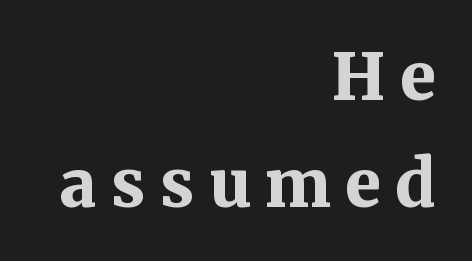
Short and long lines alike share a common ending point at right. This block has exactly the height ordinary leading produces. The letters carry serifs — small finishing strokes at the ends of their stems. Plenty of ink on the page — the face is bold. The rendering inserts visible extra space after every character. Ascenders rise straight up at ninety degrees.
